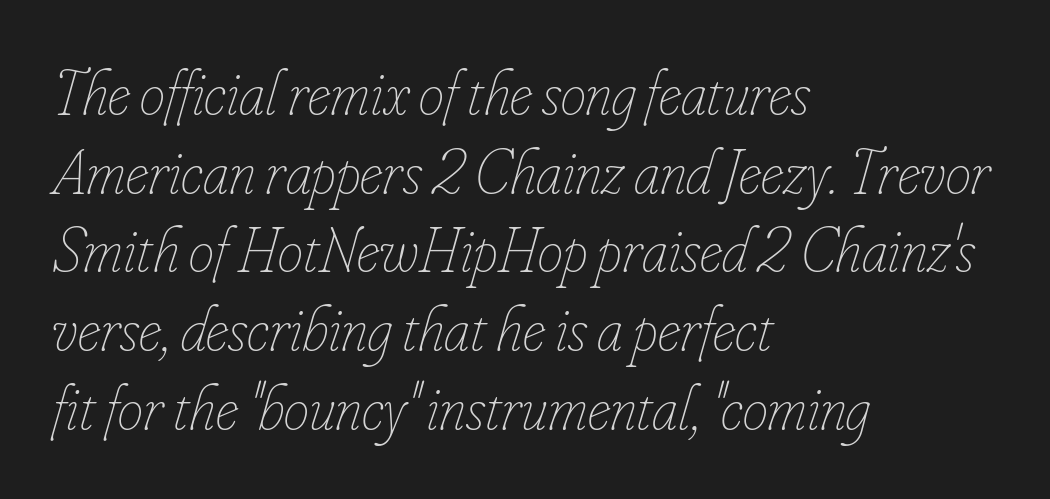
Q: Is the text bold? A: No.
Q: Is the text italic (slanted)? A: Yes, it leans right by about 16 degrees.
Q: Is the text underlined? A: No.
Q: How is the paragraph aligned? A: Left-aligned.
Q: Is the spacing between letters normal or unusually wide? A: Normal.
Q: Width (condensed, normal, or wide)? A: Condensed.
Q: Stroke contrast? A: Low.
Q: x-height? A: Small.
Q: Monospaced? A: No.
